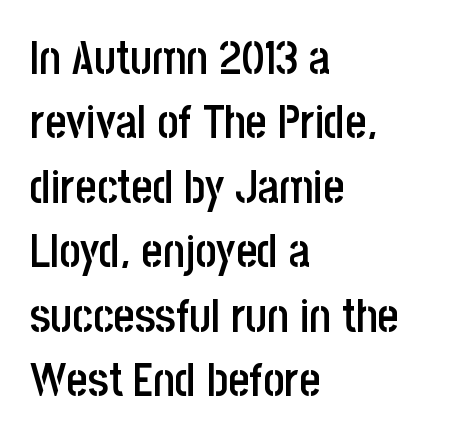
Interline gaps are of average width in this sample. These lines were composed using upright roman letters. The space beneath each line is pristine and unruled. Here the glyphs are tracked normally, forming tight word shapes. Is this a fixed-width face? No — the glyphs have proportional, varying widths.
